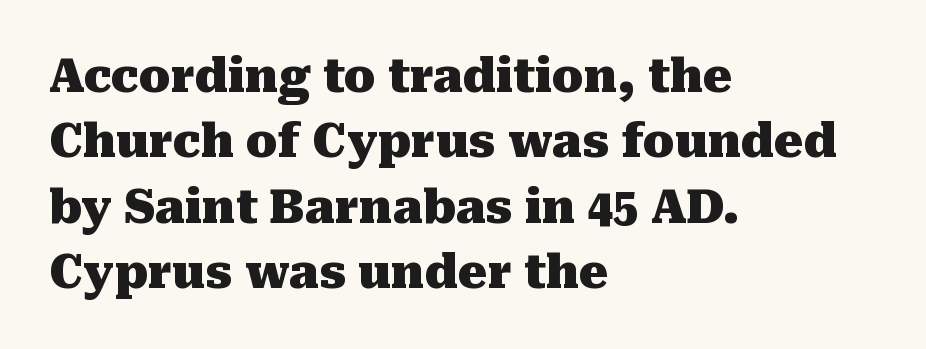
Q: Is the text bold? A: Yes.
Q: Is the text italic (slanted)? A: No, it is upright.
Q: Is the typeface a serif or a sans-serif typeface? A: Serif.
Q: Is the text underlined? A: No.
Q: How is the paragraph aligned? A: Left-aligned.
Q: Is the spacing between letters normal or unusually wide? A: Normal.
Q: Is the spacing between lines tight, normal or loose? A: Normal.
Q: Width (condensed, normal, or wide)? A: Normal.
Q: Stroke contrast? A: Medium.
Q: x-height? A: Medium.
Q: Monospaced? A: No.
